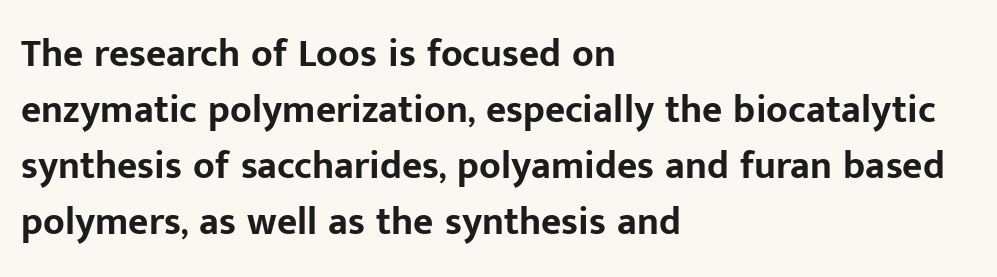
The image shows 39 px bold sans-serif type, upright; set left-aligned, normal line spacing (1.44x), normal letter spacing, not underlined; low stroke contrast and a medium x-height.
